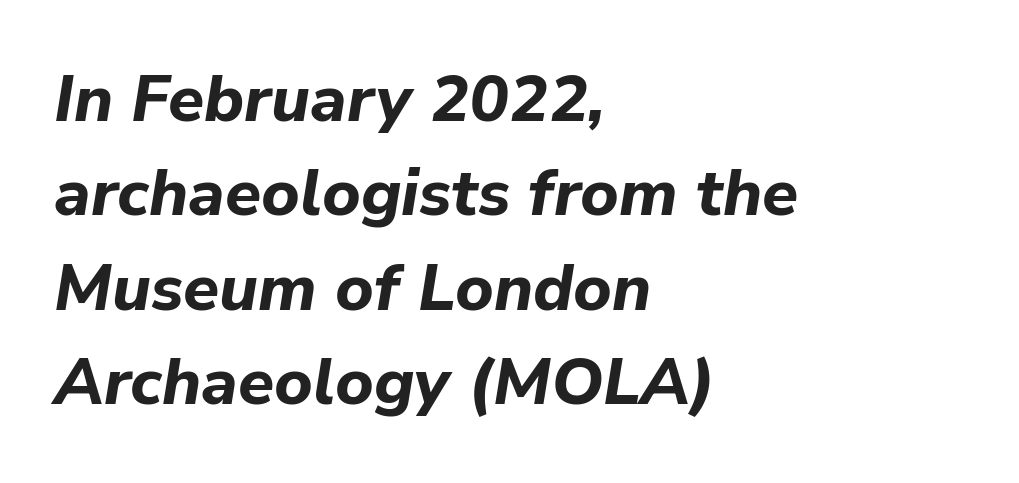
{"italic": "yes", "lean": "right", "slant_degrees": 9, "bold": "yes", "weight": "bold", "width": "normal", "stroke_contrast": "low", "x_height": "medium", "monospaced": "no", "underline": "no", "align": "left", "line_spacing": "normal", "line_spacing_ratio": 1.43, "letter_spacing": "normal", "letter_spacing_em": 0.0, "glyph_px": 66}
